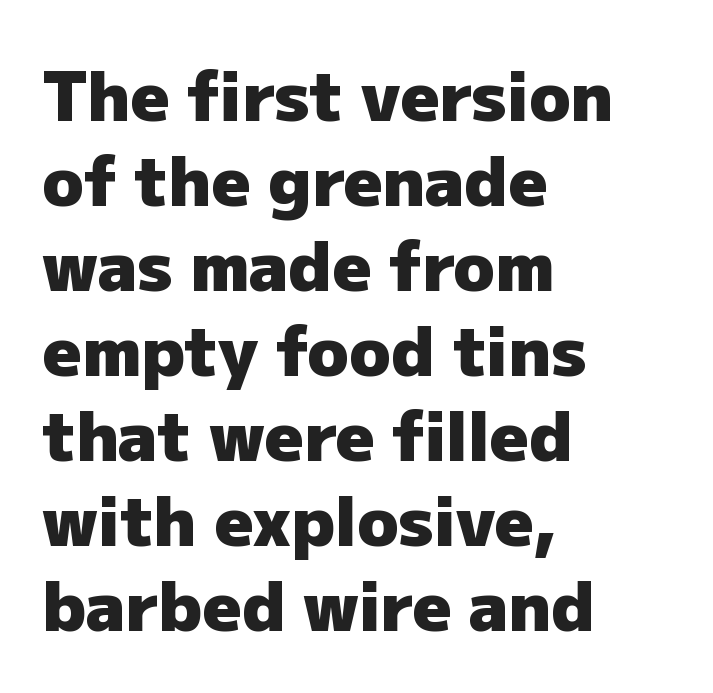
The paragraph shown leans on its left margin. The letters are bold, with thick, heavy strokes. A clean baseline with only descenders dipping below it. Type style note: lacks serifs.
